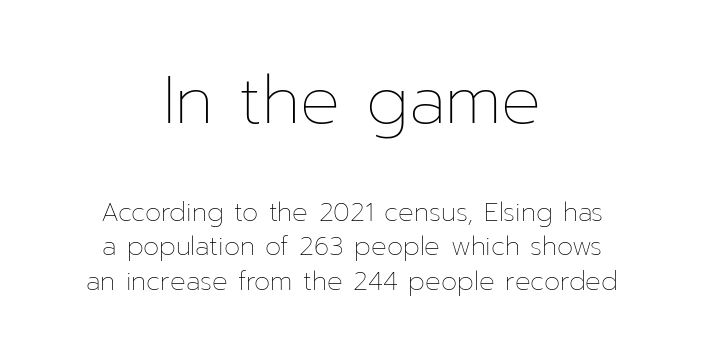
Q: Is the text bold? A: No.
Q: Is the text italic (slanted)? A: No, it is upright.
Q: Is the text underlined? A: No.
Q: How is the paragraph aligned? A: Centered.
Q: Is the spacing between letters normal or unusually wide? A: Normal.
Q: Is the spacing between lines tight, normal or loose? A: Normal.
Q: Which block of text is set in a larger size, the first (top) or the second (bottom)? A: The first (top) one.
Q: Width (condensed, normal, or wide)? A: Normal.
Q: Stroke contrast? A: Low.
Q: x-height? A: Medium.
Q: Monospaced? A: No.
